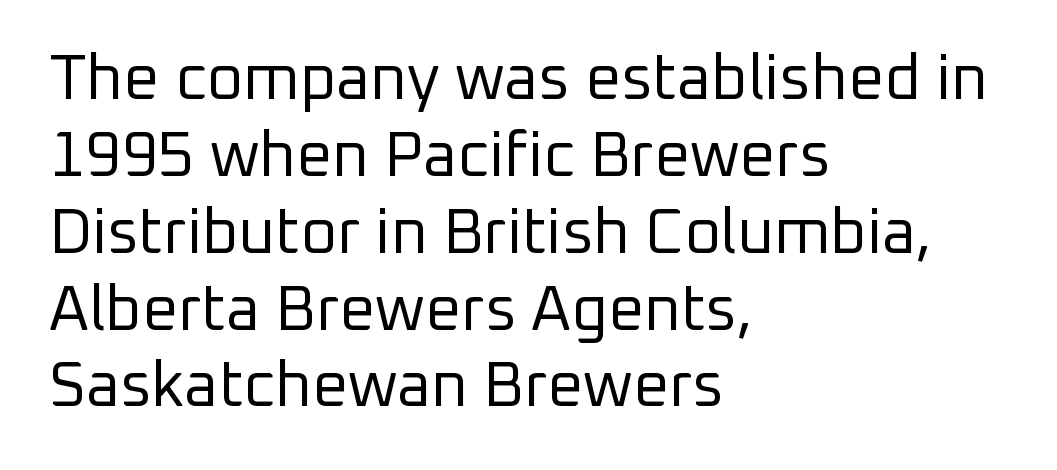
Q: Is the text bold? A: No.
Q: Is the text italic (slanted)? A: No, it is upright.
Q: Is the typeface a serif or a sans-serif typeface? A: Sans-serif.
Q: Is the text underlined? A: No.
Q: How is the paragraph aligned? A: Left-aligned.
Q: Is the spacing between letters normal or unusually wide? A: Normal.
Q: Width (condensed, normal, or wide)? A: Normal.
Q: Stroke contrast? A: Low.
Q: x-height? A: Medium.
Q: Monospaced? A: No.
